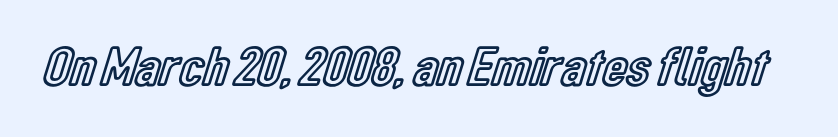
Q: Is the text italic (slanted)? A: Yes.
Q: Is the text underlined? A: No.
Q: Is the spacing between letters normal or unusually wide? A: Normal.
Q: Width (condensed, normal, or wide)? A: Condensed.
Q: x-height? A: Medium.
Q: Monospaced? A: No.
